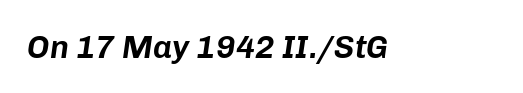
{"italic": "yes", "lean": "right", "slant_degrees": 8, "width": "normal", "stroke_contrast": "low", "x_height": "medium", "monospaced": "no", "underline": "no", "letter_spacing": "normal", "letter_spacing_em": 0.0, "glyph_px": 32}
